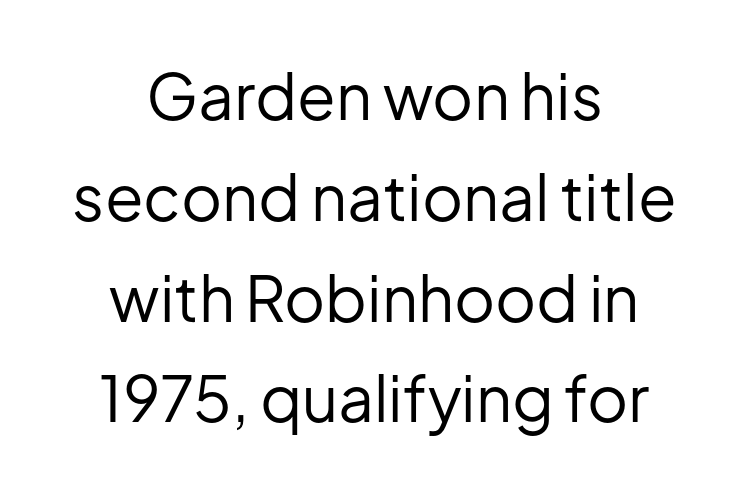
Q: Is the text bold? A: No.
Q: Is the text italic (slanted)? A: No, it is upright.
Q: Is the typeface a serif or a sans-serif typeface? A: Sans-serif.
Q: Is the text underlined? A: No.
Q: How is the paragraph aligned? A: Centered.
Q: Is the spacing between letters normal or unusually wide? A: Normal.
Q: Is the spacing between lines tight, normal or loose? A: Normal.
Q: Width (condensed, normal, or wide)? A: Normal.
Q: Stroke contrast? A: Low.
Q: x-height? A: Medium.
Q: Monospaced? A: No.
